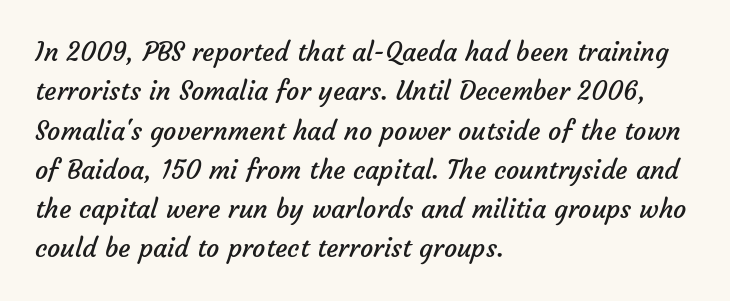
{"bold": "no", "underline": "no", "align": "left", "line_spacing": "normal", "line_spacing_ratio": 1.51, "letter_spacing": "normal", "letter_spacing_em": 0.0, "glyph_px": 26}
